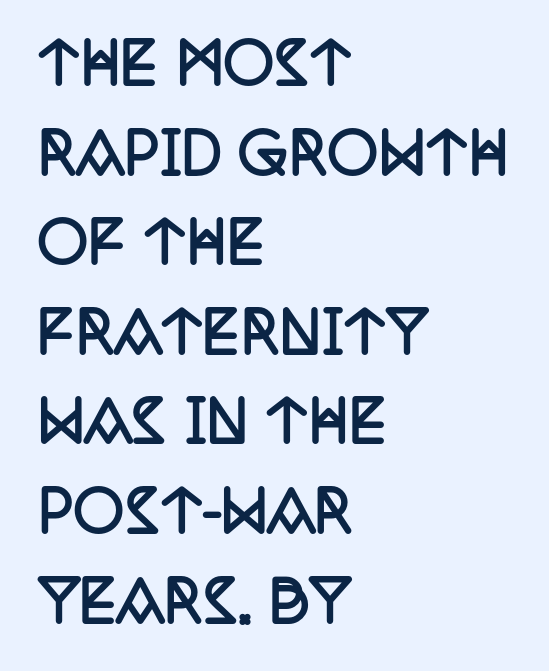
{"serif": "yes", "italic": "no", "bold": "yes", "weight": "semibold", "width": "condensed", "stroke_contrast": "low", "x_height": "large", "monospaced": "no", "underline": "no", "align": "left", "line_spacing": "normal", "line_spacing_ratio": 1.6, "letter_spacing": "normal", "letter_spacing_em": 0.0, "glyph_px": 56}
